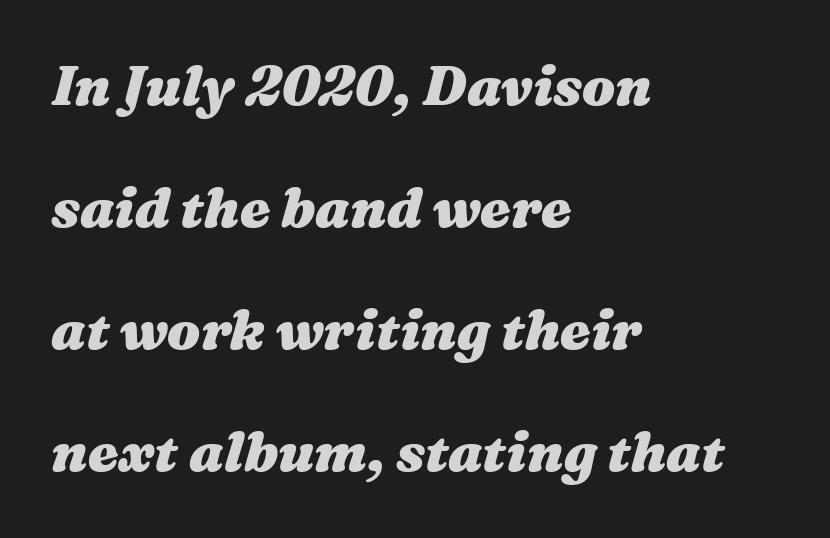
The zone under the glyphs is completely vacant. Here the designer chose a conventional face with non-uniform glyph widths. One-word summary of the alignment: left. The lines are spread far apart with generous leading. An italicized treatment has been applied to the whole sample. What weight is shown? A full bold with thick strokes.
